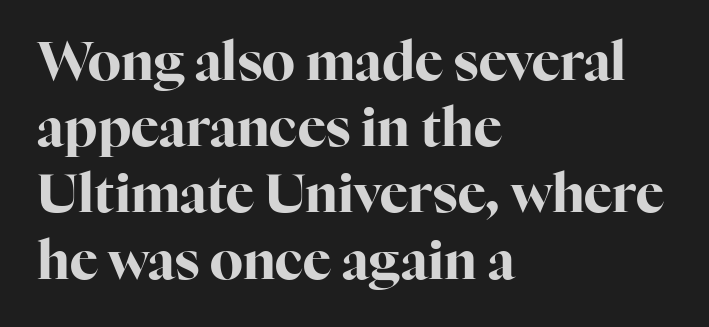
Vertical strokes here are truly vertical. A typesetter would label this face a serif. You could not count columns in this text — the font is proportionally spaced. Rows of type keep a routine distance in the vertical direction. No word sits above an underline.
